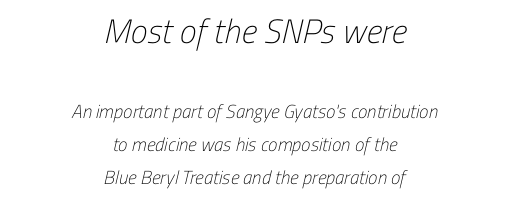
This rendering uses center alignment, leaving both contours irregular but symmetric. A light-to-regular cut is what we see here. These lines are rendered in a variable-pitch font. Descenders hang freely into open space.
